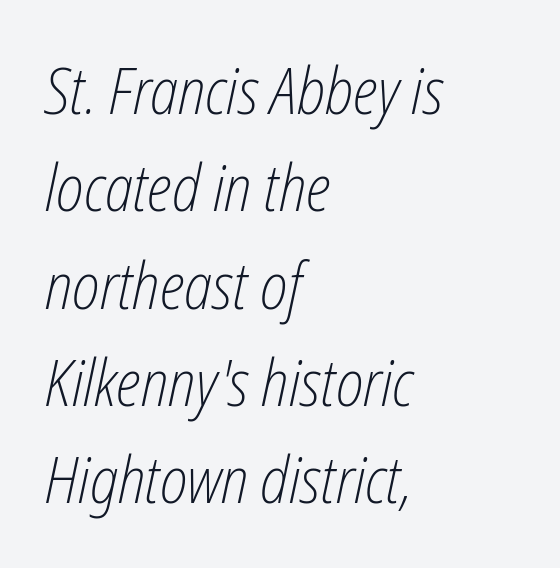
Q: Is the text bold? A: No.
Q: Is the text italic (slanted)? A: Yes, it leans right by about 12 degrees.
Q: Is the text underlined? A: No.
Q: How is the paragraph aligned? A: Left-aligned.
Q: Is the spacing between letters normal or unusually wide? A: Normal.
Q: Is the spacing between lines tight, normal or loose? A: Normal.
Q: Width (condensed, normal, or wide)? A: Condensed.
Q: Stroke contrast? A: Low.
Q: x-height? A: Medium.
Q: Monospaced? A: No.
